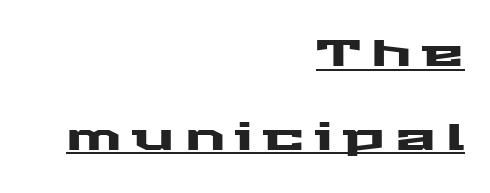
Q: Is the text italic (slanted)? A: No, it is upright.
Q: Is the typeface a serif or a sans-serif typeface? A: Sans-serif.
Q: Is the text underlined? A: Yes.
Q: How is the paragraph aligned? A: Right-aligned.
Q: Is the spacing between letters normal or unusually wide? A: Unusually wide.
Q: Is the spacing between lines tight, normal or loose? A: Loose.
Q: Width (condensed, normal, or wide)? A: Wide.
Q: Stroke contrast? A: Medium.
Q: x-height? A: Medium.
Q: Monospaced? A: No.
